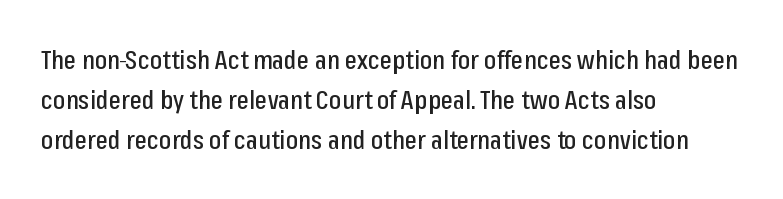
Q: Is the text italic (slanted)? A: No, it is upright.
Q: Is the text underlined? A: No.
Q: How is the paragraph aligned? A: Left-aligned.
Q: Is the spacing between letters normal or unusually wide? A: Normal.
Q: Is the spacing between lines tight, normal or loose? A: Normal.
